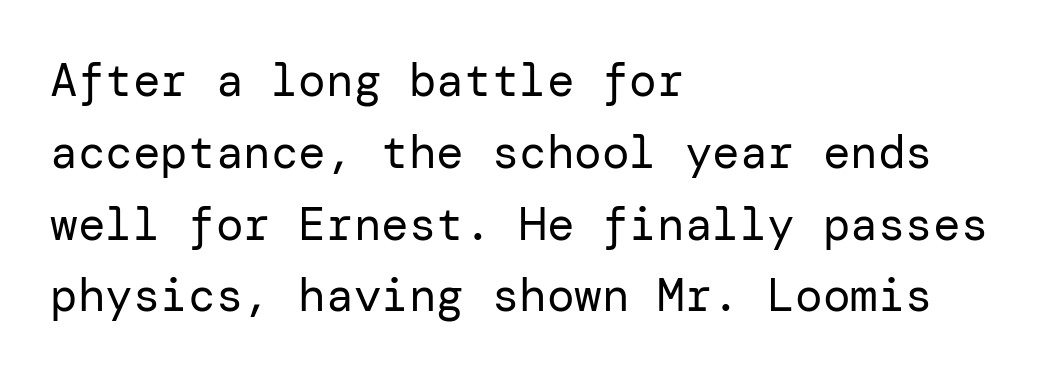
Q: Is the text bold? A: No.
Q: Is the text italic (slanted)? A: No, it is upright.
Q: Is the typeface a serif or a sans-serif typeface? A: Sans-serif.
Q: Is the text underlined? A: No.
Q: How is the paragraph aligned? A: Left-aligned.
Q: Is the spacing between letters normal or unusually wide? A: Normal.
Q: Is the spacing between lines tight, normal or loose? A: Normal.
Q: Width (condensed, normal, or wide)? A: Normal.
Q: Stroke contrast? A: Low.
Q: x-height? A: Medium.
